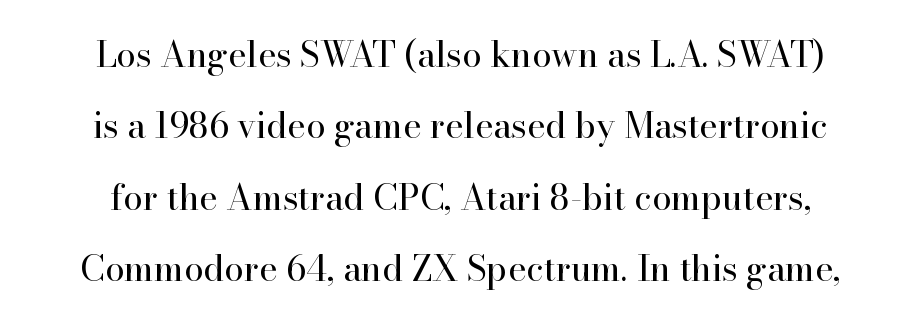
{"serif": "yes", "italic": "no", "bold": "no", "weight": "regular", "width": "normal", "stroke_contrast": "high", "x_height": "small", "monospaced": "no", "underline": "no", "align": "center", "line_spacing": "loose", "line_spacing_ratio": 2.04, "letter_spacing": "normal", "letter_spacing_em": 0.0, "glyph_px": 35}
